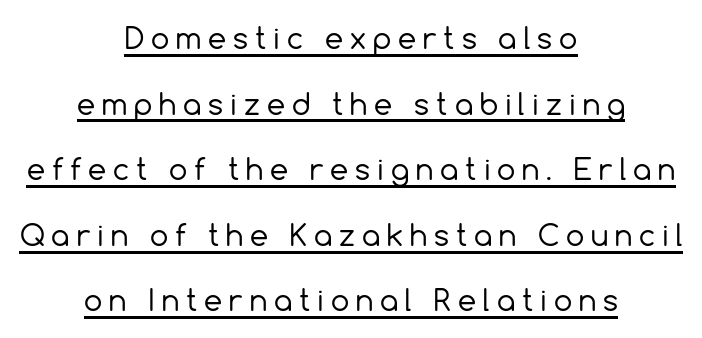
The image shows 29 px regular-weight sans-serif type, upright; set centered, loose line spacing (2.26x), unusually wide letter spacing (+0.24 em), underlined; a medium x-height.
